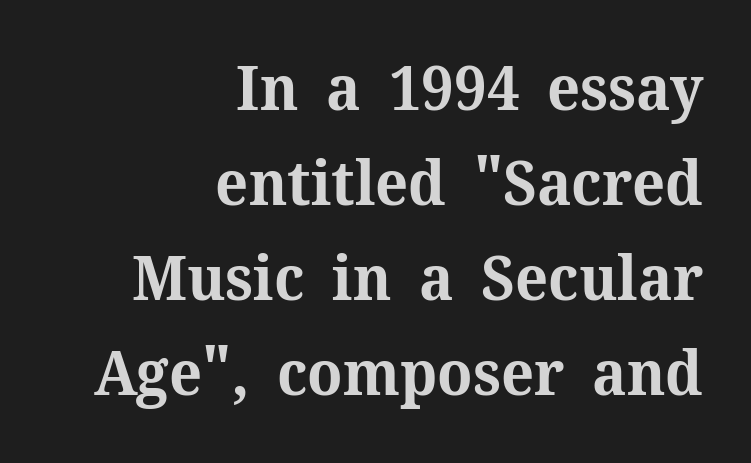
{"serif": "yes", "italic": "no", "bold": "yes", "weight": "bold", "width": "normal", "stroke_contrast": "medium", "x_height": "medium", "monospaced": "no", "underline": "no", "align": "right", "line_spacing": "normal", "line_spacing_ratio": 1.53, "letter_spacing": "normal", "letter_spacing_em": 0.0, "glyph_px": 62}
